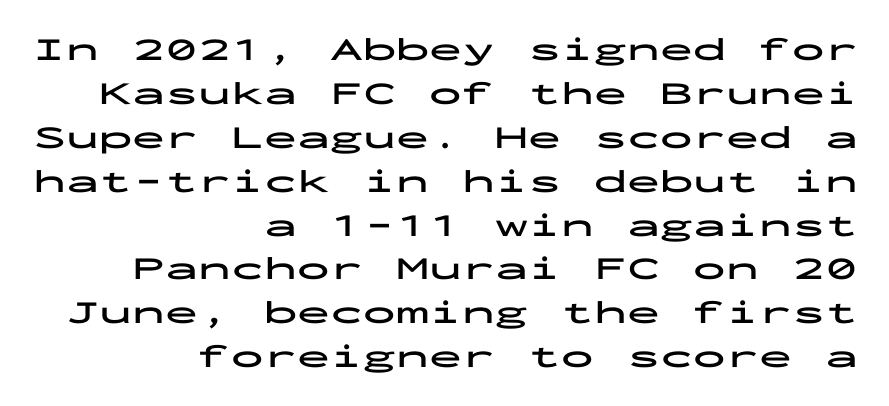
The image shows 33 px bold, wide sans-serif type, upright, monospaced; set right-aligned, normal line spacing (1.33x), normal letter spacing, not underlined; low stroke contrast and a medium x-height.
